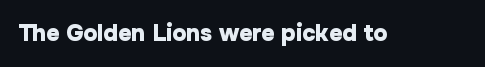
The image shows 23 px bold type, upright; set normal letter spacing, not underlined.
